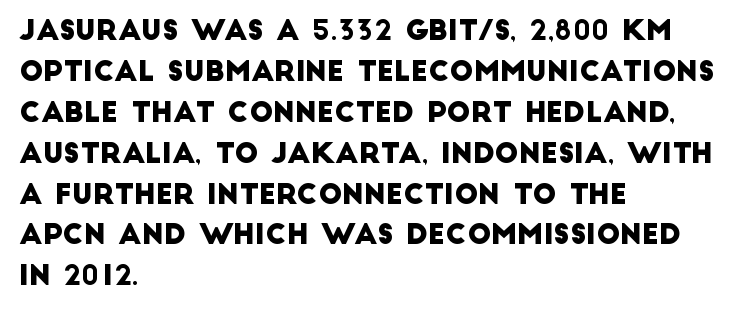
{"serif": "no", "width": "normal", "stroke_contrast": "low", "x_height": "large", "monospaced": "no", "underline": "no", "align": "left", "line_spacing": "normal", "line_spacing_ratio": 1.46, "letter_spacing": "normal", "letter_spacing_em": 0.0, "glyph_px": 28}
